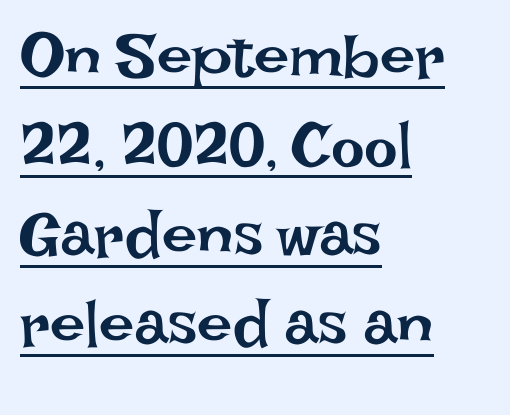
Q: Is the text bold? A: No.
Q: Is the text italic (slanted)? A: No, it is upright.
Q: Is the text underlined? A: Yes.
Q: How is the paragraph aligned? A: Left-aligned.
Q: Is the spacing between letters normal or unusually wide? A: Normal.
Q: Is the spacing between lines tight, normal or loose? A: Normal.
Q: Width (condensed, normal, or wide)? A: Normal.
Q: Stroke contrast? A: Low.
Q: x-height? A: Large.
Q: Monospaced? A: No.
